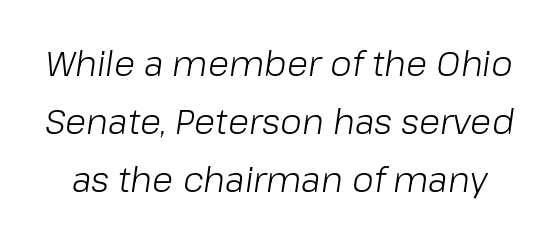
{"italic": "yes", "lean": "right", "slant_degrees": 8, "bold": "no", "weight": "light", "width": "normal", "stroke_contrast": "low", "x_height": "medium", "monospaced": "no", "underline": "no", "line_spacing": "normal", "line_spacing_ratio": 1.66, "letter_spacing": "normal", "letter_spacing_em": 0.0, "glyph_px": 35}
